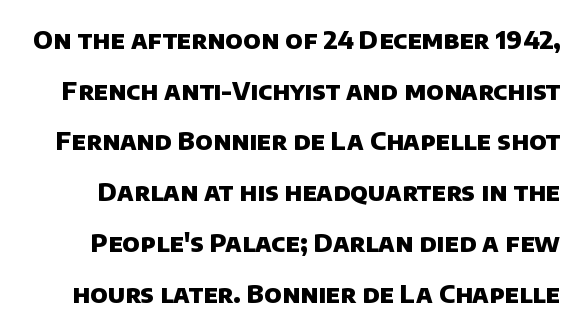
The image shows 25 px bold type; set loose line spacing (2.03x), normal letter spacing, not underlined.
